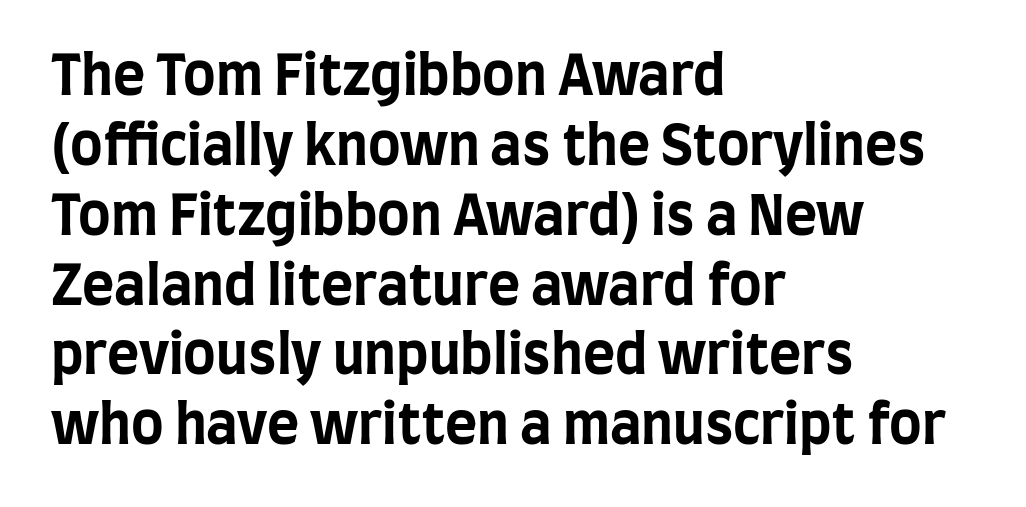
Q: Is the text bold? A: Yes.
Q: Is the text italic (slanted)? A: No, it is upright.
Q: Is the typeface a serif or a sans-serif typeface? A: Sans-serif.
Q: Is the text underlined? A: No.
Q: How is the paragraph aligned? A: Left-aligned.
Q: Is the spacing between letters normal or unusually wide? A: Normal.
Q: Is the spacing between lines tight, normal or loose? A: Normal.
Q: Width (condensed, normal, or wide)? A: Condensed.
Q: Stroke contrast? A: Low.
Q: x-height? A: Large.
Q: Monospaced? A: No.
